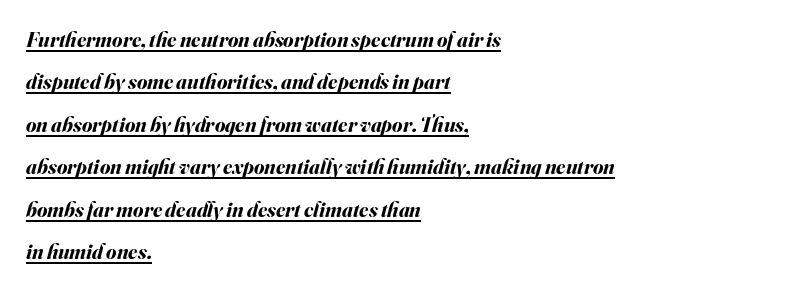
Q: Is the text bold? A: Yes.
Q: Is the text italic (slanted)? A: Yes, it leans right by about 16 degrees.
Q: Is the text underlined? A: Yes.
Q: How is the paragraph aligned? A: Left-aligned.
Q: Is the spacing between letters normal or unusually wide? A: Normal.
Q: Is the spacing between lines tight, normal or loose? A: Loose.
